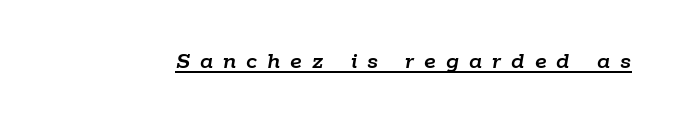
{"italic": "yes", "lean": "right", "slant_degrees": 9, "underline": "yes", "letter_spacing": "wide", "letter_spacing_em": 0.4, "glyph_px": 25}
